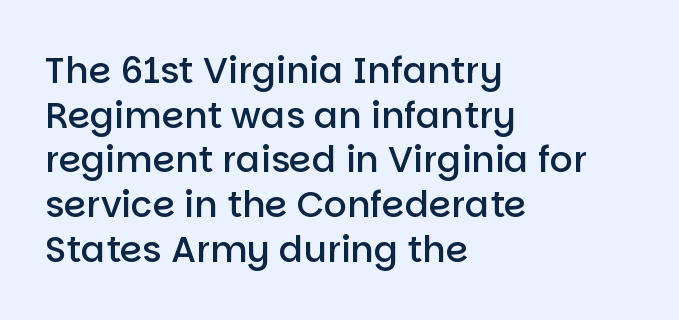
{"serif": "no", "italic": "no", "bold": "semi", "weight": "semibold", "width": "normal", "stroke_contrast": "low", "x_height": "large", "monospaced": "no", "underline": "no", "align": "left", "line_spacing_ratio": 1.24, "letter_spacing": "normal", "letter_spacing_em": 0.0, "glyph_px": 36}
